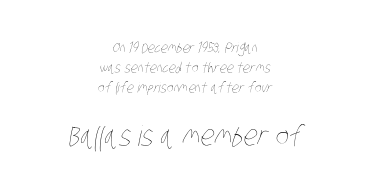
{"bold": "no", "weight": "thin", "width": "condensed", "stroke_contrast": "low", "x_height": "large", "monospaced": "no", "underline": "no", "align": "center", "line_spacing": "normal", "line_spacing_ratio": 1.43, "letter_spacing": "normal", "letter_spacing_em": 0.0, "larger_block": "second", "size_ratio": 2.0, "glyph_px": 28}
